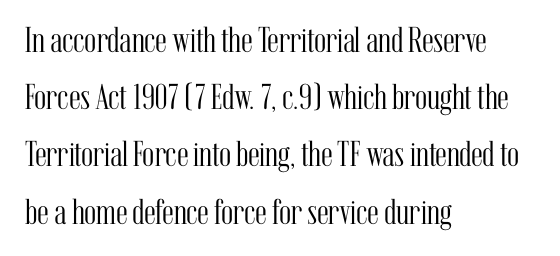
The image shows 36 px light, condensed serif type, upright; set left-aligned, normal line spacing (1.59x), normal letter spacing, not underlined; medium stroke contrast and a medium x-height.
